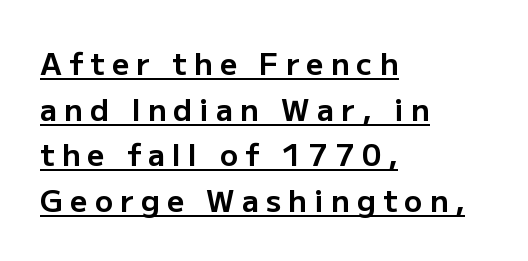
{"serif": "no", "italic": "no", "bold": "yes", "weight": "bold", "width": "normal", "stroke_contrast": "low", "x_height": "medium", "monospaced": "no", "underline": "yes", "align": "left", "line_spacing": "normal", "line_spacing_ratio": 1.52, "letter_spacing": "wide", "letter_spacing_em": 0.24, "glyph_px": 30}
